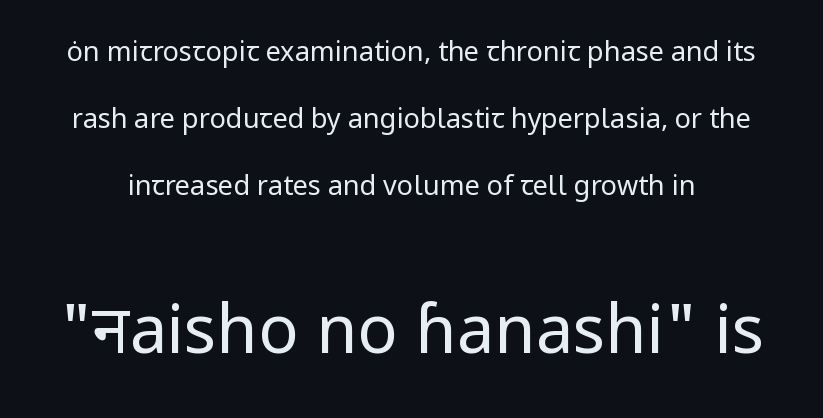
Bold? No — there's no thickening of the strokes. Size hierarchy here favors the trailing block over the leading one. Notice how the stems are strictly vertical — no italics here. Words float on clear page, feet unadorned. This is sans-serif lettering, the kind often seen on screens and signage.
